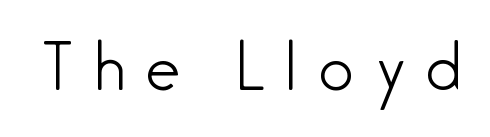
{"serif": "no", "italic": "no", "bold": "no", "weight": "light", "width": "condensed", "stroke_contrast": "low", "x_height": "medium", "monospaced": "no", "underline": "no", "letter_spacing": "wide", "letter_spacing_em": 0.35, "glyph_px": 61}
